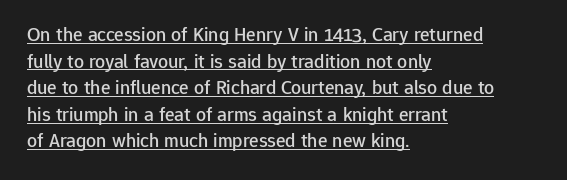
{"italic": "no", "underline": "yes", "align": "left", "line_spacing": "normal", "line_spacing_ratio": 1.33, "letter_spacing": "normal", "letter_spacing_em": 0.0, "glyph_px": 20}
